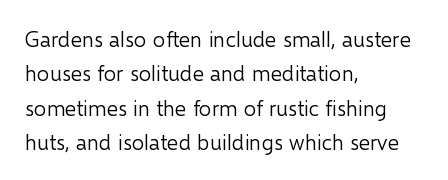
The specimen reads as upright at a glance. Is the stroke heavy? The answer is a plain regular-or-lighter. Clear beneath every line of the passage. Notice how descenders clear the ascenders below comfortably — that's standard leading.
